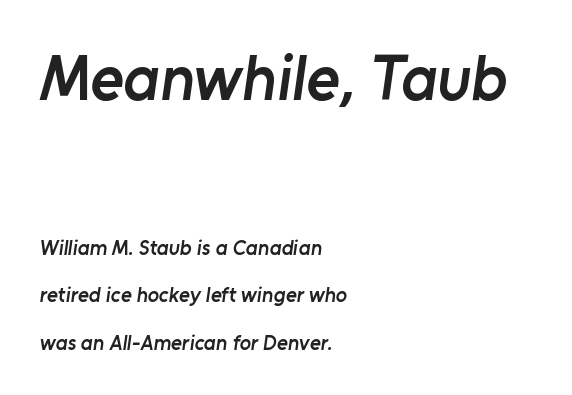
{"serif": "no", "bold": "semi", "weight": "semibold", "width": "normal", "stroke_contrast": "low", "x_height": "medium", "monospaced": "no", "underline": "no", "align": "left", "line_spacing": "loose", "line_spacing_ratio": 2.26, "letter_spacing": "normal", "letter_spacing_em": 0.0, "larger_block": "first", "size_ratio": 3.05, "glyph_px": 64}
